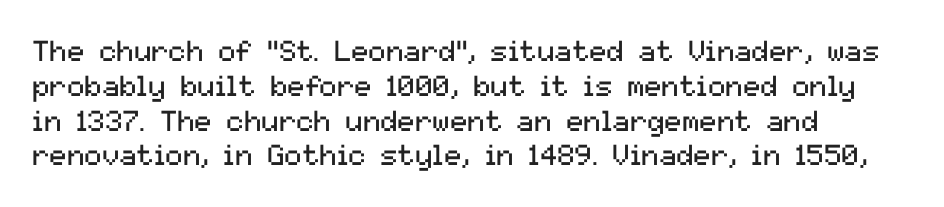
Inter-character spacing is left at the font's built-in metrics. Stroke terminals: plain, sans-serif. Plain, unruled lines of type. Bold? No — there's no thickening of the strokes. The rendering anchors every line to the left-hand side. Varying glyph widths throughout — classic text-font behaviour.
